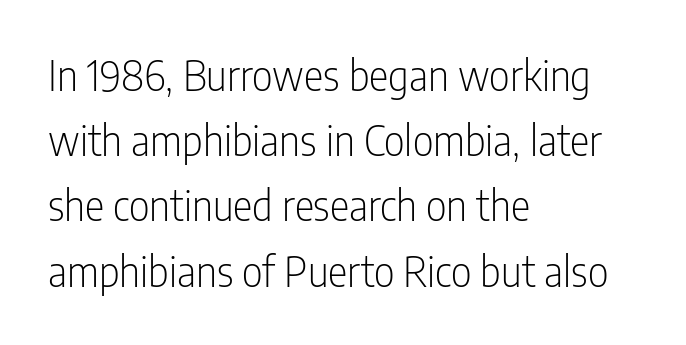
The image shows 41 px light, condensed sans-serif type, upright; set left-aligned, normal line spacing (1.59x), normal letter spacing, not underlined; low stroke contrast and a medium x-height.
